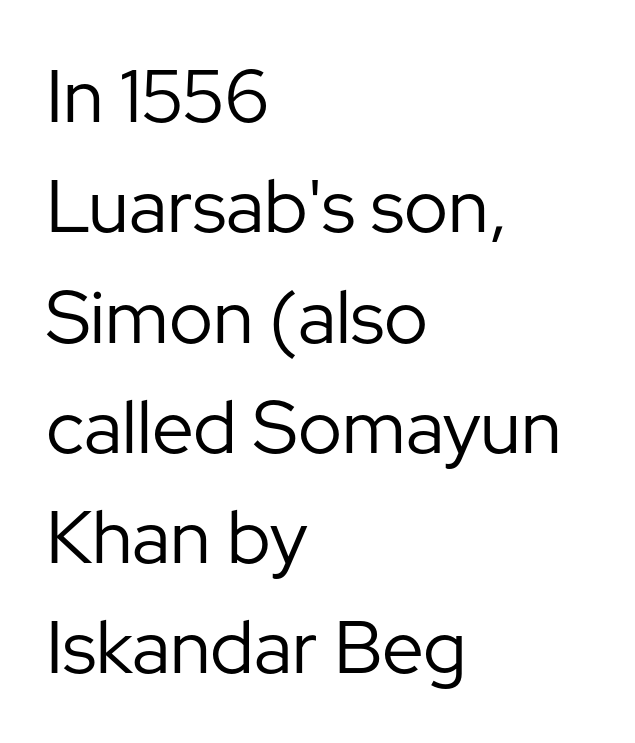
The image shows 74 px regular-weight sans-serif type, upright; set left-aligned, normal line spacing (1.49x), normal letter spacing, not underlined; low stroke contrast and a medium x-height.
